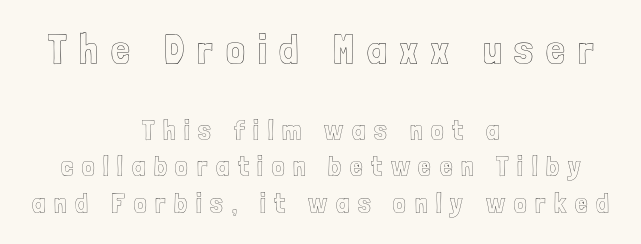
Q: Is the text italic (slanted)? A: No, it is upright.
Q: Is the text underlined? A: No.
Q: How is the paragraph aligned? A: Centered.
Q: Is the spacing between letters normal or unusually wide? A: Unusually wide.
Q: Is the spacing between lines tight, normal or loose? A: Normal.
Q: Which block of text is set in a larger size, the first (top) or the second (bottom)? A: The first (top) one.
Q: Width (condensed, normal, or wide)? A: Condensed.
Q: x-height? A: Medium.
Q: Monospaced? A: No.
